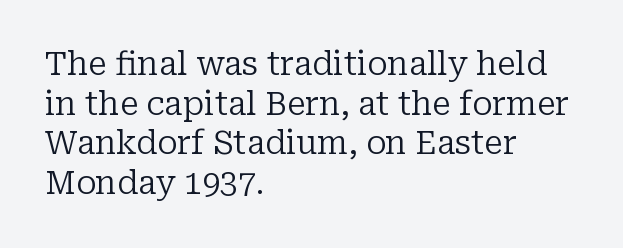
If you drew a ruler down the left edge, every line would touch it. Compared with a typical body face, this is equally light or lighter still. Underline: absent. How are the letters spaced? Ordinarily, with no added tracking. Each letter keeps its own natural width here, so spacing adapts to shape. Style check: upright.
